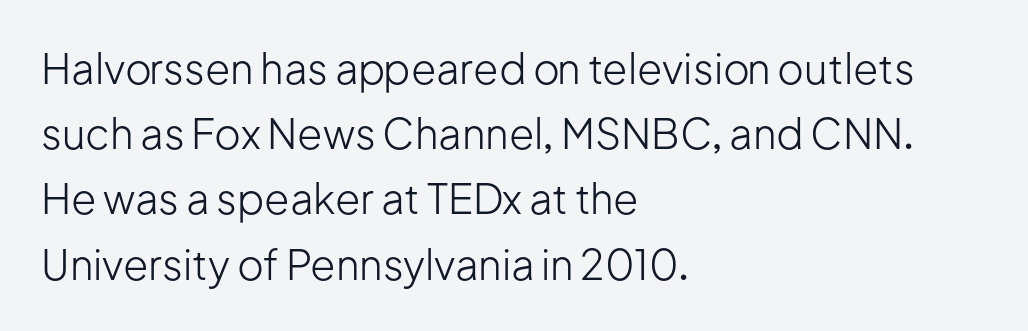
The image shows 41 px light sans-serif type, upright; set left-aligned, normal line spacing (1.59x), normal letter spacing, not underlined; low stroke contrast and a medium x-height.
